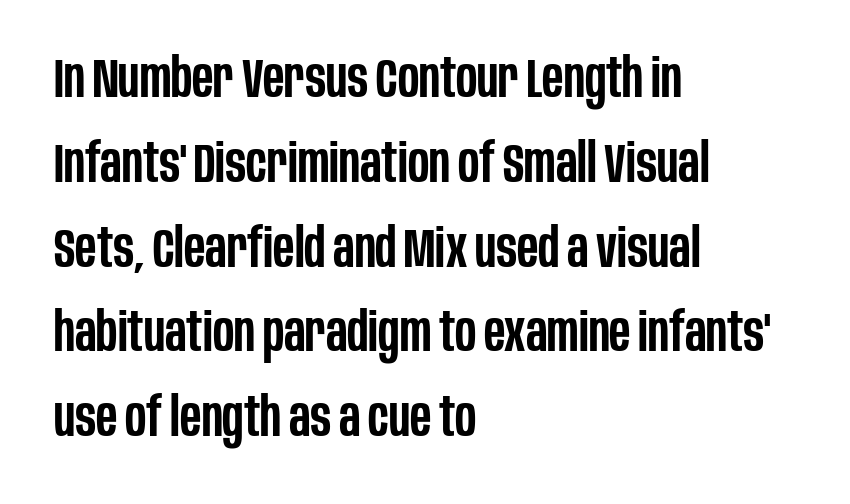
Q: Is the text bold? A: Semi-bold.
Q: Is the text italic (slanted)? A: No, it is upright.
Q: Is the typeface a serif or a sans-serif typeface? A: Sans-serif.
Q: Is the text underlined? A: No.
Q: How is the paragraph aligned? A: Left-aligned.
Q: Is the spacing between letters normal or unusually wide? A: Normal.
Q: Is the spacing between lines tight, normal or loose? A: Normal.
Q: Width (condensed, normal, or wide)? A: Condensed.
Q: Stroke contrast? A: Low.
Q: x-height? A: Large.
Q: Monospaced? A: No.
